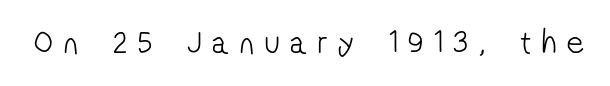
{"serif": "no", "bold": "no", "weight": "light", "width": "condensed", "stroke_contrast": "low", "x_height": "medium", "monospaced": "no", "underline": "no", "letter_spacing": "wide", "letter_spacing_em": 0.33, "glyph_px": 33}
